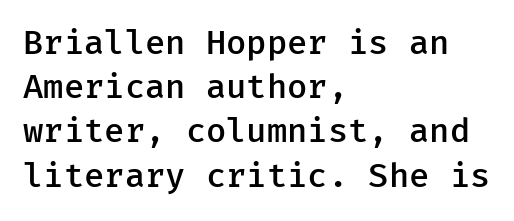
The image shows 33 px semibold sans-serif type, upright; set left-aligned, normal line spacing (1.34x), normal letter spacing, not underlined; low stroke contrast and a medium x-height.
